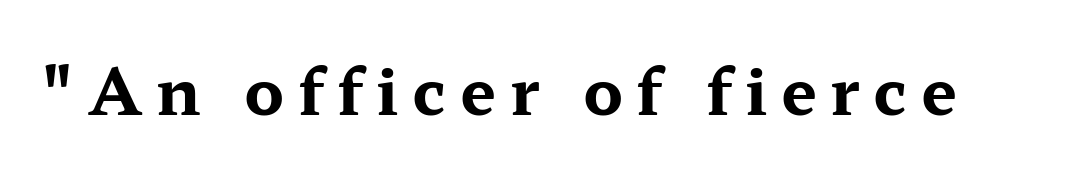
Q: Is the text bold? A: Yes.
Q: Is the text italic (slanted)? A: No, it is upright.
Q: Is the typeface a serif or a sans-serif typeface? A: Serif.
Q: Is the text underlined? A: No.
Q: Is the spacing between letters normal or unusually wide? A: Unusually wide.
Q: Width (condensed, normal, or wide)? A: Wide.
Q: Stroke contrast? A: Medium.
Q: x-height? A: Medium.
Q: Monospaced? A: No.
